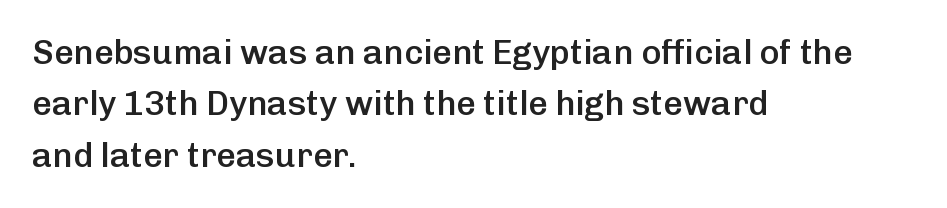
{"serif": "no", "italic": "no", "bold": "semi", "weight": "semibold", "width": "normal", "stroke_contrast": "low", "x_height": "medium", "monospaced": "no", "underline": "no", "align": "left", "line_spacing": "normal", "line_spacing_ratio": 1.51, "letter_spacing": "normal", "letter_spacing_em": 0.0, "glyph_px": 34}
